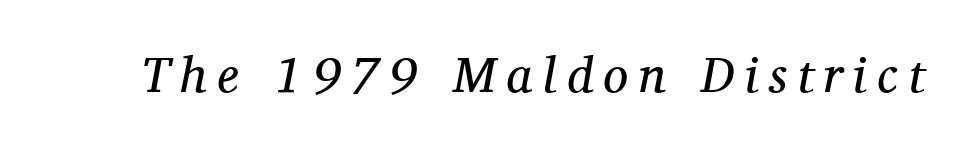
{"serif": "yes", "italic": "yes", "lean": "right", "slant_degrees": 11, "bold": "no", "weight": "regular", "width": "normal", "stroke_contrast": "medium", "x_height": "medium", "monospaced": "no", "underline": "no", "letter_spacing": "wide", "letter_spacing_em": 0.21, "glyph_px": 50}
